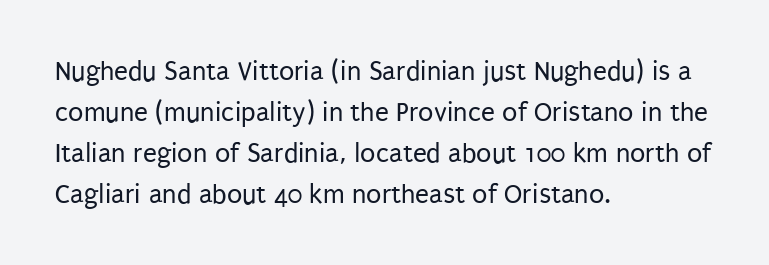
Q: Is the text bold? A: No.
Q: Is the text italic (slanted)? A: No, it is upright.
Q: Is the typeface a serif or a sans-serif typeface? A: Sans-serif.
Q: Is the text underlined? A: No.
Q: How is the paragraph aligned? A: Left-aligned.
Q: Is the spacing between letters normal or unusually wide? A: Normal.
Q: Is the spacing between lines tight, normal or loose? A: Normal.
Q: Width (condensed, normal, or wide)? A: Condensed.
Q: Stroke contrast? A: Low.
Q: x-height? A: Large.
Q: Monospaced? A: No.
